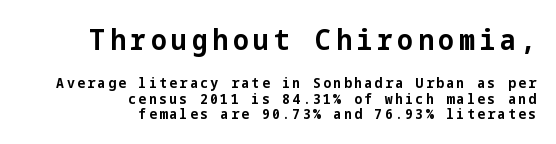
Q: Is the text bold? A: Yes.
Q: Is the text italic (slanted)? A: No, it is upright.
Q: Is the typeface a serif or a sans-serif typeface? A: Sans-serif.
Q: Is the text underlined? A: No.
Q: How is the paragraph aligned? A: Right-aligned.
Q: Is the spacing between lines tight, normal or loose? A: Tight.
Q: Which block of text is set in a larger size, the first (top) or the second (bottom)? A: The first (top) one.
Q: Width (condensed, normal, or wide)? A: Normal.
Q: Stroke contrast? A: Low.
Q: x-height? A: Medium.
